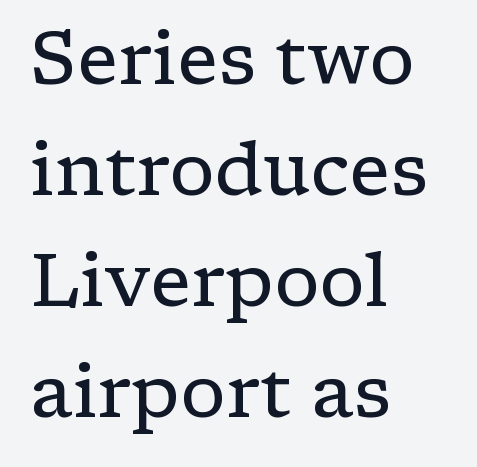
The specimen reads as upright at a glance. Decoration check: the copy has no underline. The paragraph shown leans on its left margin. Bold? No — there's no thickening of the strokes. Type style note: has serifs.
